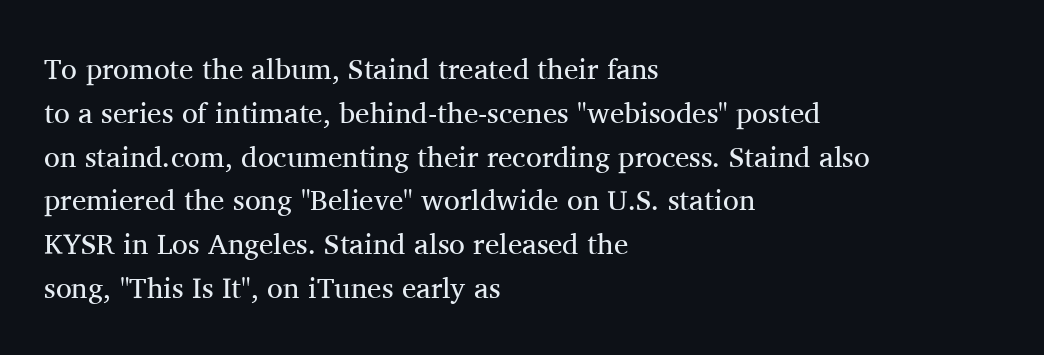
Q: Is the text bold? A: No.
Q: Is the text italic (slanted)? A: No, it is upright.
Q: Is the typeface a serif or a sans-serif typeface? A: Serif.
Q: Is the text underlined? A: No.
Q: How is the paragraph aligned? A: Left-aligned.
Q: Is the spacing between letters normal or unusually wide? A: Normal.
Q: Is the spacing between lines tight, normal or loose? A: Normal.
Q: Width (condensed, normal, or wide)? A: Normal.
Q: Stroke contrast? A: Medium.
Q: x-height? A: Medium.
Q: Monospaced? A: No.
